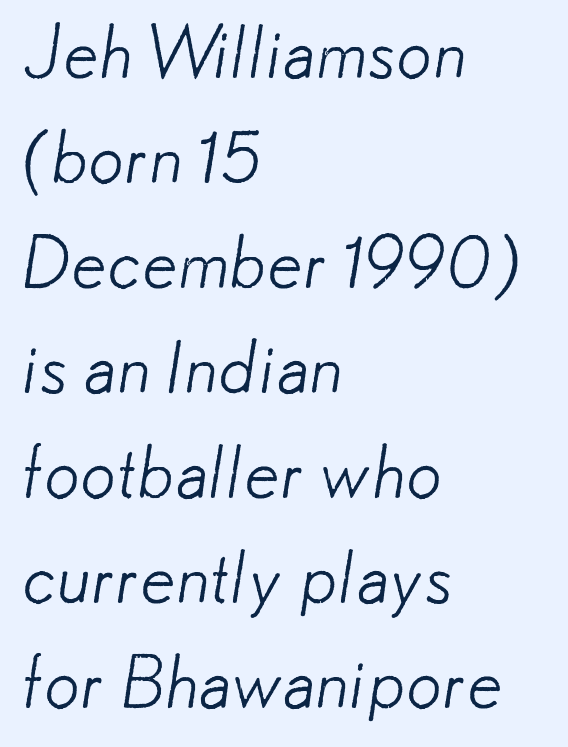
{"serif": "no", "bold": "no", "weight": "light", "width": "normal", "stroke_contrast": "low", "x_height": "small", "monospaced": "no", "underline": "no", "align": "left", "line_spacing": "normal", "line_spacing_ratio": 1.48, "letter_spacing": "normal", "letter_spacing_em": 0.0, "glyph_px": 71}
